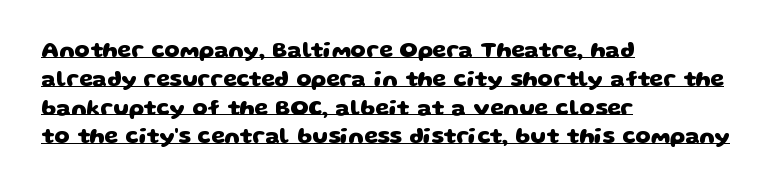
Q: Is the text bold? A: Yes.
Q: Is the text underlined? A: Yes.
Q: How is the paragraph aligned? A: Left-aligned.
Q: Is the spacing between letters normal or unusually wide? A: Normal.
Q: Is the spacing between lines tight, normal or loose? A: Normal.
